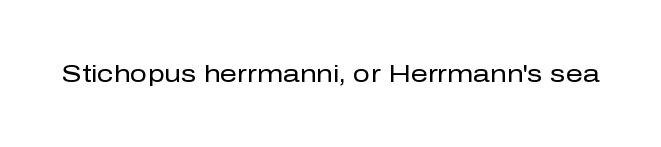
Q: Is the text bold? A: No.
Q: Is the text italic (slanted)? A: No, it is upright.
Q: Is the text underlined? A: No.
Q: Is the spacing between letters normal or unusually wide? A: Normal.
